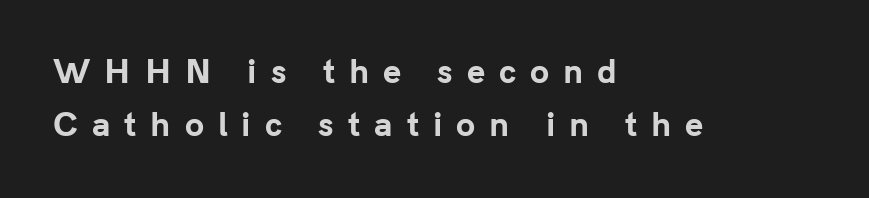
Q: Is the text bold? A: Yes.
Q: Is the text italic (slanted)? A: No, it is upright.
Q: Is the typeface a serif or a sans-serif typeface? A: Sans-serif.
Q: Is the text underlined? A: No.
Q: How is the paragraph aligned? A: Left-aligned.
Q: Is the spacing between letters normal or unusually wide? A: Unusually wide.
Q: Width (condensed, normal, or wide)? A: Normal.
Q: Stroke contrast? A: Low.
Q: x-height? A: Medium.
Q: Monospaced? A: No.
